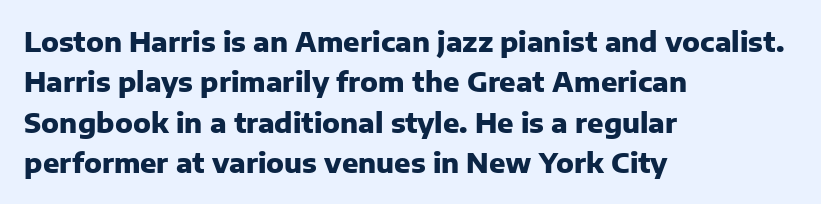
The image shows 27 px bold type, upright; set left-aligned, normal line spacing (1.5x), normal letter spacing, not underlined.
